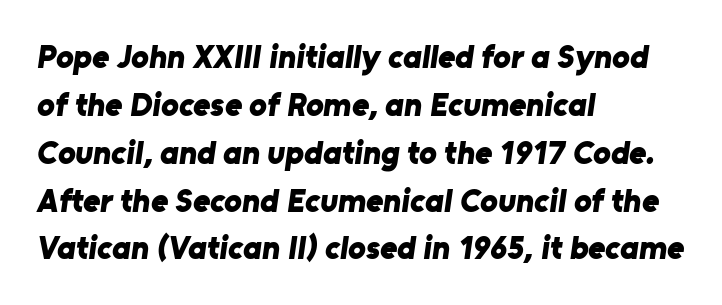
Underlining? Definitely not there. Font category for this specimen: sans-serif. If you drew a ruler down the left edge, every line would touch it. Heavy, bold letterforms. Students, observe: this is what conventionally led text looks like. Each letter keeps its own natural width here, so spacing adapts to shape.
